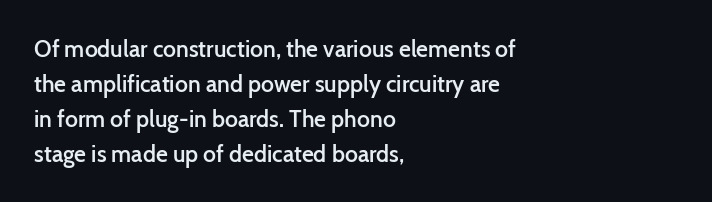
{"italic": "no", "bold": "semi", "underline": "no", "align": "left", "line_spacing": "normal", "line_spacing_ratio": 1.52, "letter_spacing": "normal", "letter_spacing_em": 0.0, "glyph_px": 23}
